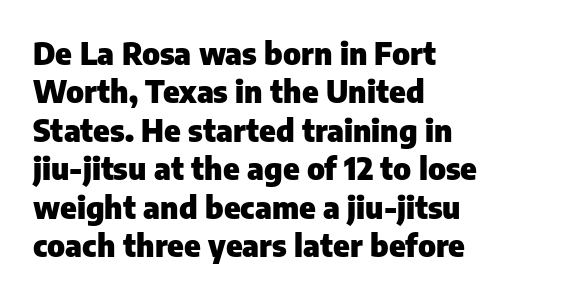
{"serif": "no", "italic": "no", "bold": "yes", "weight": "heavy", "width": "normal", "stroke_contrast": "low", "x_height": "medium", "monospaced": "no", "underline": "no", "align": "left", "line_spacing_ratio": 1.24, "letter_spacing": "normal", "letter_spacing_em": 0.0, "glyph_px": 31}
